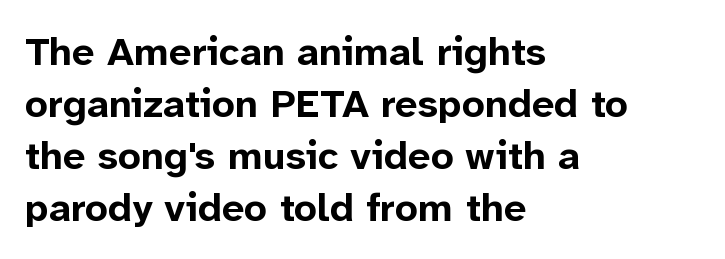
The specimen omits any rule beneath the text block's lines. Set as a true bold cut, around the 700 mark. Observe the absence of serifs on each vertical stroke in this sample. Character widths vary here, with narrow letters taking less room than wide ones. Every stem runs plumb, perpendicular to the baseline. Is there much room between lines? A standard amount, neither cramped nor airy.
